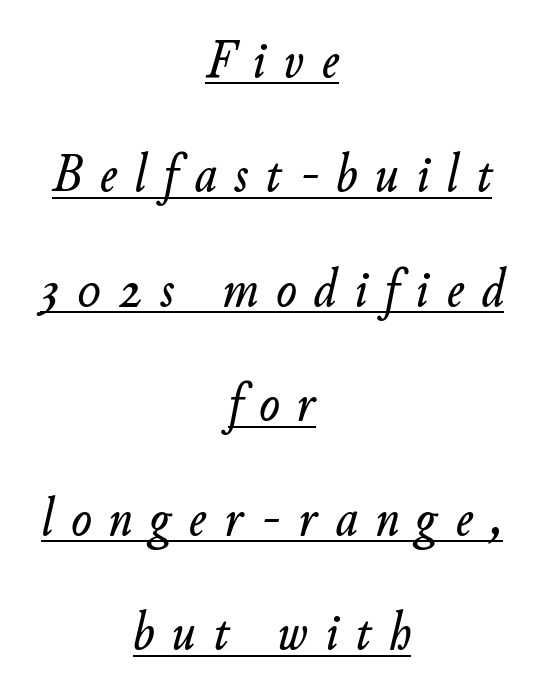
{"italic": "yes", "lean": "right", "slant_degrees": 11, "width": "normal", "stroke_contrast": "low", "x_height": "small", "monospaced": "no", "underline": "yes", "align": "center", "line_spacing": "loose", "line_spacing_ratio": 2.12, "letter_spacing": "wide", "letter_spacing_em": 0.33, "glyph_px": 54}
